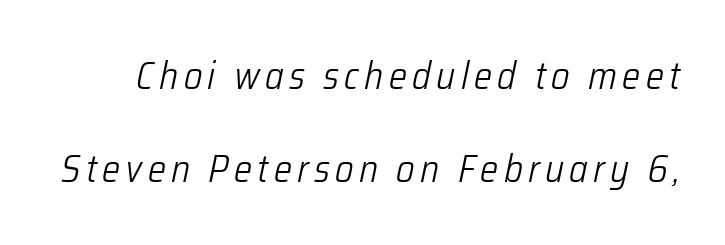
Q: Is the text bold? A: No.
Q: Is the text italic (slanted)? A: Yes, it leans right by about 12 degrees.
Q: Is the text underlined? A: No.
Q: Is the spacing between lines tight, normal or loose? A: Loose.
Q: Width (condensed, normal, or wide)? A: Condensed.
Q: Stroke contrast? A: Low.
Q: x-height? A: Medium.
Q: Monospaced? A: No.
